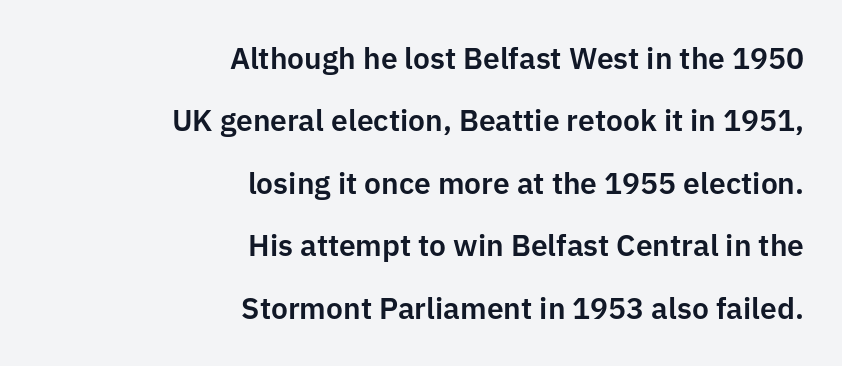
The image shows 30 px sans-serif type, upright; set right-aligned, loose line spacing (2.08x), normal letter spacing, not underlined; low stroke contrast and a medium x-height.
